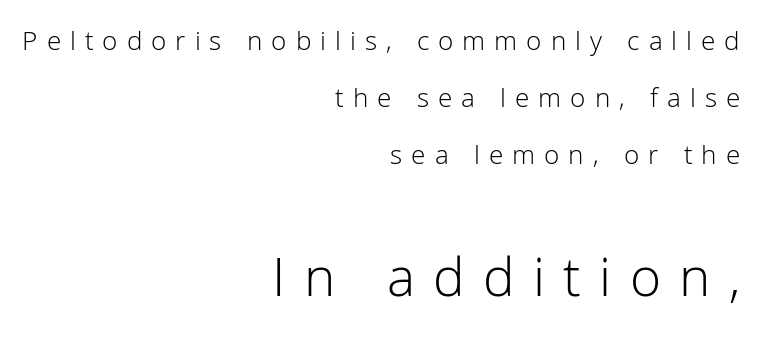
Classification — sans serif. In terms of letterspacing, this is a distinctly airy, spread setting. Every character sits straight up, as roman type does. A quiet, ordinary-to-light weight characterises the typeface. Every row of glyphs terminates at an identical x-position on the right. The block of text is sparse from top to bottom, with ample space between rows.
